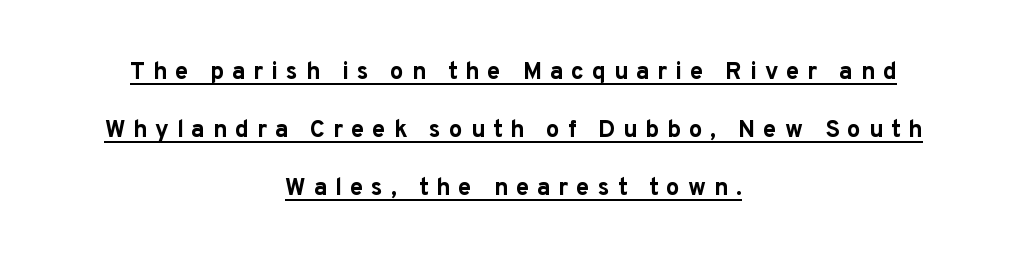
The image shows 24 px bold type, upright; set centered, loose line spacing (2.42x), unusually wide letter spacing (+0.33 em), underlined.
